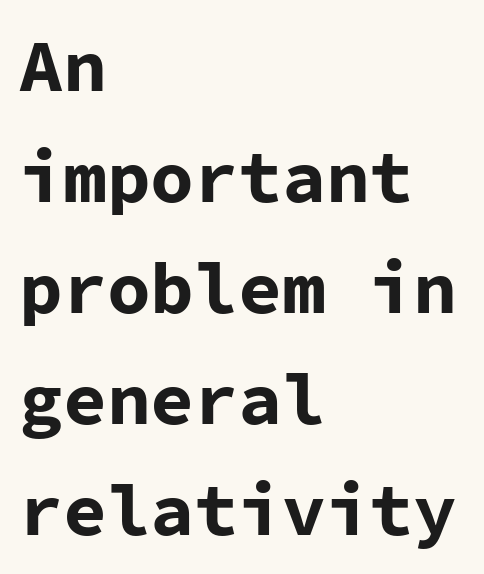
Q: Is the text bold? A: Yes.
Q: Is the text italic (slanted)? A: No, it is upright.
Q: Is the typeface a serif or a sans-serif typeface? A: Sans-serif.
Q: Is the text underlined? A: No.
Q: How is the paragraph aligned? A: Left-aligned.
Q: Is the spacing between letters normal or unusually wide? A: Normal.
Q: Is the spacing between lines tight, normal or loose? A: Normal.
Q: Width (condensed, normal, or wide)? A: Normal.
Q: Stroke contrast? A: Low.
Q: x-height? A: Medium.
Q: Monospaced? A: Yes.
